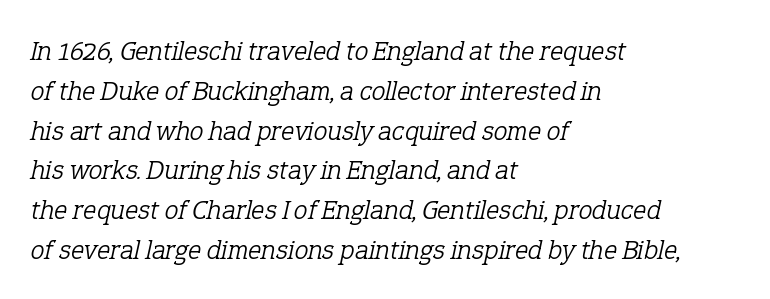
The image shows 28 px light serif type, italic (leaning right); set left-aligned, normal line spacing (1.42x), normal letter spacing, not underlined; low stroke contrast and a medium x-height.
